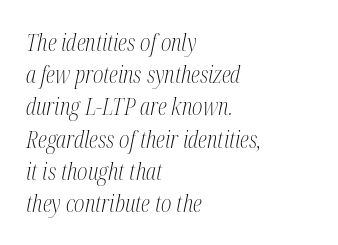
Q: Is the text bold? A: No.
Q: Is the text italic (slanted)? A: Yes, it leans right by about 12 degrees.
Q: Is the text underlined? A: No.
Q: How is the paragraph aligned? A: Left-aligned.
Q: Is the spacing between letters normal or unusually wide? A: Normal.
Q: Is the spacing between lines tight, normal or loose? A: Normal.
